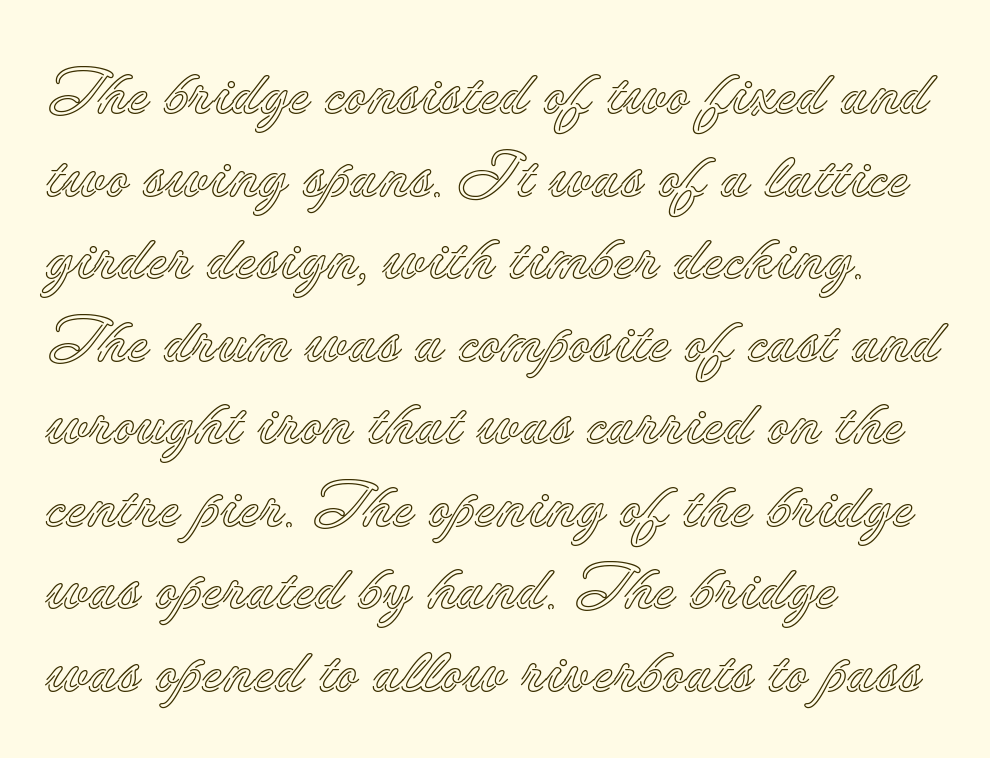
The image shows 63 px text type; set left-aligned, normal line spacing (1.31x), normal letter spacing, not underlined; a small x-height.
